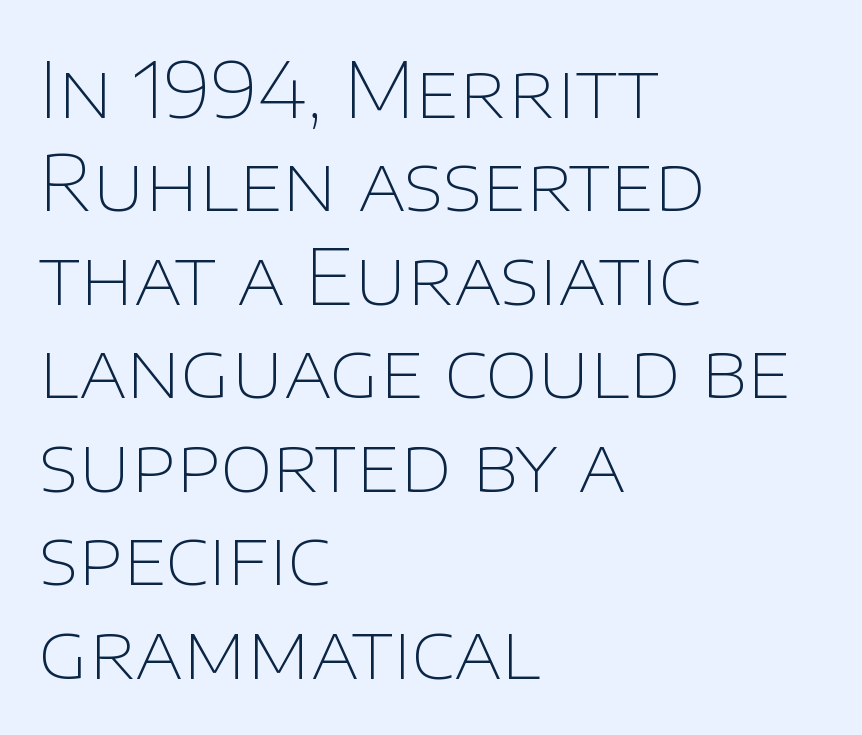
{"serif": "no", "italic": "no", "bold": "no", "weight": "thin", "width": "normal", "stroke_contrast": "low", "x_height": "large", "monospaced": "no", "underline": "no", "align": "left", "line_spacing_ratio": 1.23, "letter_spacing": "normal", "letter_spacing_em": 0.0, "glyph_px": 76}
